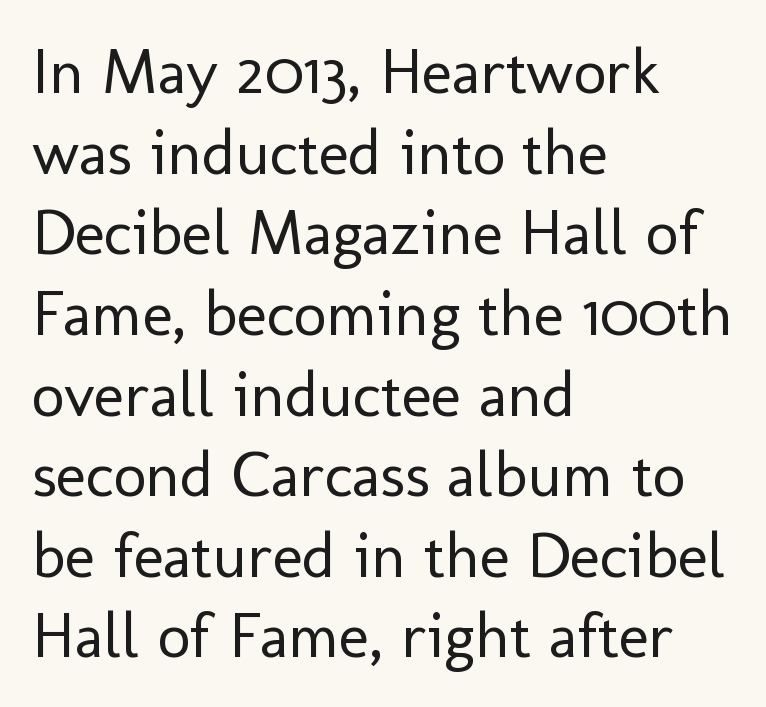
The compositor pushed each line to the left boundary. The letters advance in unequal steps, a hallmark of proportional type. The letters stand straight up with perfectly vertical stems. Each stroke keeps to a modest, everyday thickness or less.
